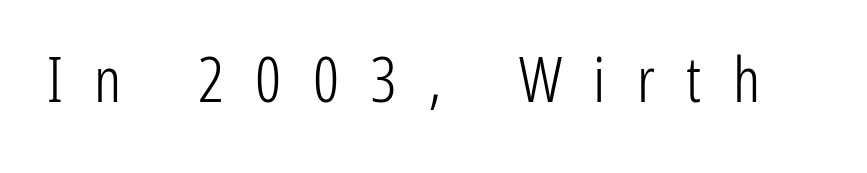
Each stroke keeps to a modest, everyday thickness or less. Short note: letters widely spaced. Underlining? Definitely not there. To sum up the face: it is a sans, with no serifs. Think of a printed novel: that variable character pitch is what you see here.
